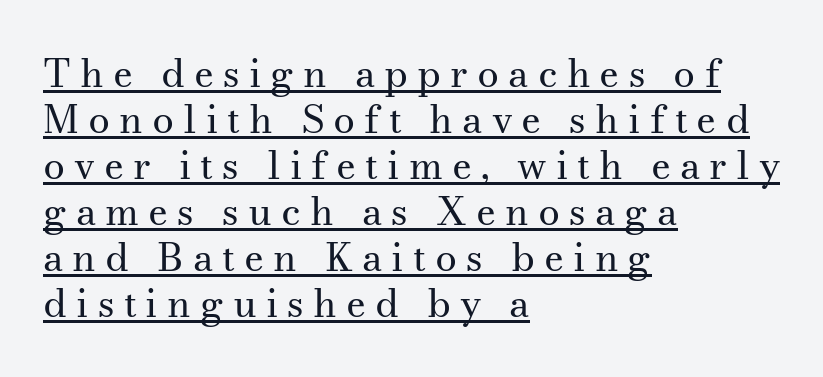
The image shows 39 px regular-weight serif type, upright; set left-aligned, line spacing 1.18x, unusually wide letter spacing (+0.23 em), underlined; medium stroke contrast and a small x-height.
